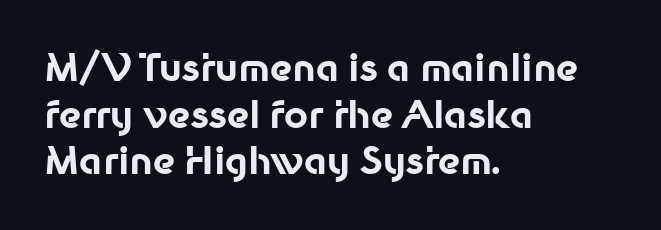
Q: Is the text bold? A: Yes.
Q: Is the text italic (slanted)? A: No, it is upright.
Q: Is the typeface a serif or a sans-serif typeface? A: Sans-serif.
Q: Is the text underlined? A: No.
Q: How is the paragraph aligned? A: Left-aligned.
Q: Is the spacing between letters normal or unusually wide? A: Normal.
Q: Is the spacing between lines tight, normal or loose? A: Normal.
Q: Width (condensed, normal, or wide)? A: Normal.
Q: Stroke contrast? A: Low.
Q: x-height? A: Medium.
Q: Monospaced? A: No.
